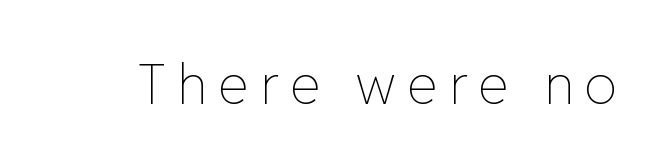
Q: Is the text bold? A: No.
Q: Is the text italic (slanted)? A: No, it is upright.
Q: Is the text underlined? A: No.
Q: Is the spacing between letters normal or unusually wide? A: Unusually wide.
Q: Width (condensed, normal, or wide)? A: Normal.
Q: Stroke contrast? A: Low.
Q: x-height? A: Medium.
Q: Monospaced? A: No.
